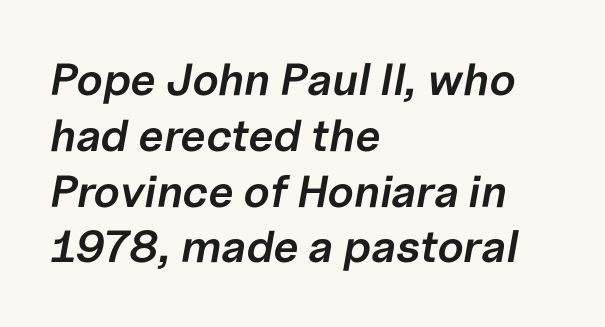
Here the glyphs are tracked normally, forming tight word shapes. The area under the type is left untouched. Caption: multi-line text, flush left, ragged right. Each letter keeps its own natural width here, so spacing adapts to shape. Typesetter's note: demi weight, one step under bold. Tall strokes in this sample are angled rather than plumb.
